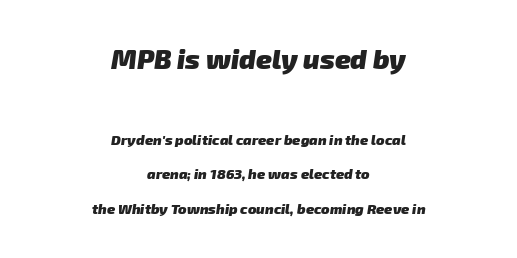
{"bold": "yes", "underline": "no", "align": "center", "line_spacing": "loose", "line_spacing_ratio": 2.48, "letter_spacing": "normal", "letter_spacing_em": 0.0, "larger_block": "first", "size_ratio": 1.93, "glyph_px": 27}
